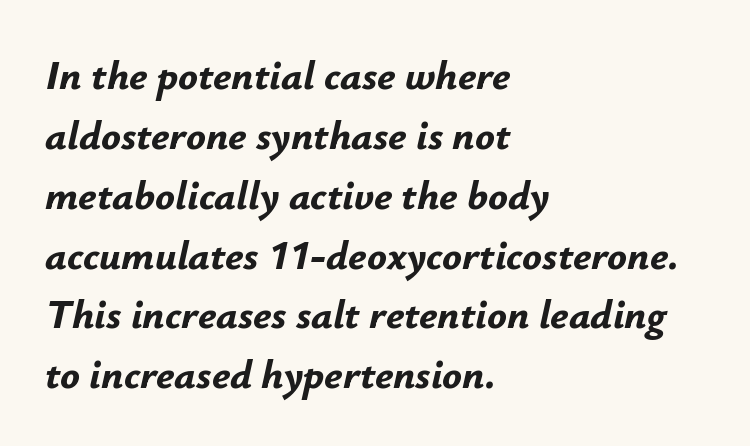
{"italic": "yes", "lean": "right", "slant_degrees": 12, "bold": "yes", "weight": "bold", "width": "normal", "stroke_contrast": "low", "x_height": "small", "monospaced": "no", "underline": "no", "align": "left", "line_spacing": "normal", "line_spacing_ratio": 1.46, "letter_spacing": "normal", "letter_spacing_em": 0.0, "glyph_px": 41}
